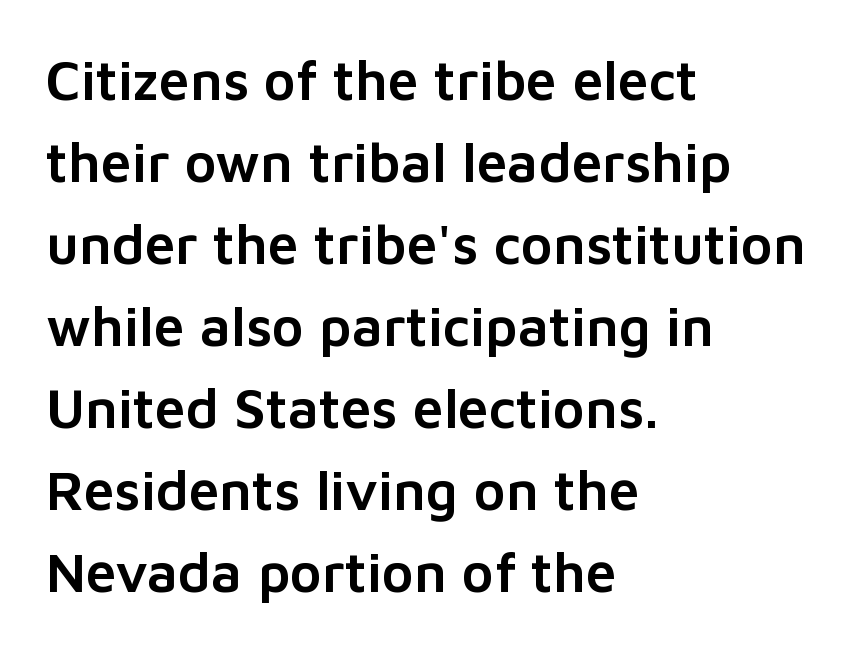
{"serif": "no", "italic": "no", "width": "normal", "stroke_contrast": "low", "x_height": "medium", "monospaced": "no", "underline": "no", "align": "left", "line_spacing": "normal", "line_spacing_ratio": 1.49, "letter_spacing": "normal", "letter_spacing_em": 0.0, "glyph_px": 55}
